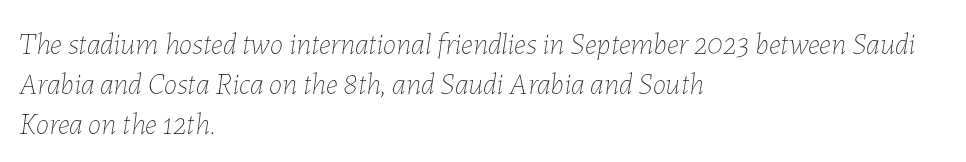
{"italic": "yes", "lean": "right", "slant_degrees": 7, "bold": "no", "weight": "thin", "width": "normal", "stroke_contrast": "low", "x_height": "medium", "monospaced": "no", "underline": "no", "align": "left", "line_spacing": "normal", "line_spacing_ratio": 1.33, "letter_spacing": "normal", "letter_spacing_em": 0.0, "glyph_px": 30}
